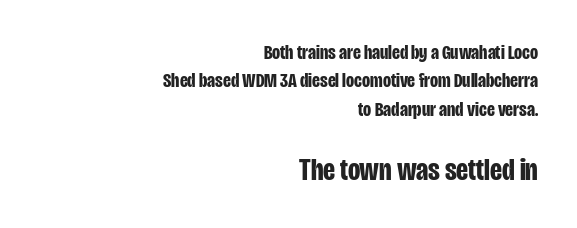
{"serif": "no", "italic": "no", "bold": "yes", "weight": "bold", "width": "condensed", "stroke_contrast": "low", "x_height": "large", "monospaced": "no", "underline": "no", "align": "right", "line_spacing": "normal", "line_spacing_ratio": 1.35, "letter_spacing": "normal", "letter_spacing_em": 0.0, "larger_block": "second", "size_ratio": 1.52, "glyph_px": 32}
